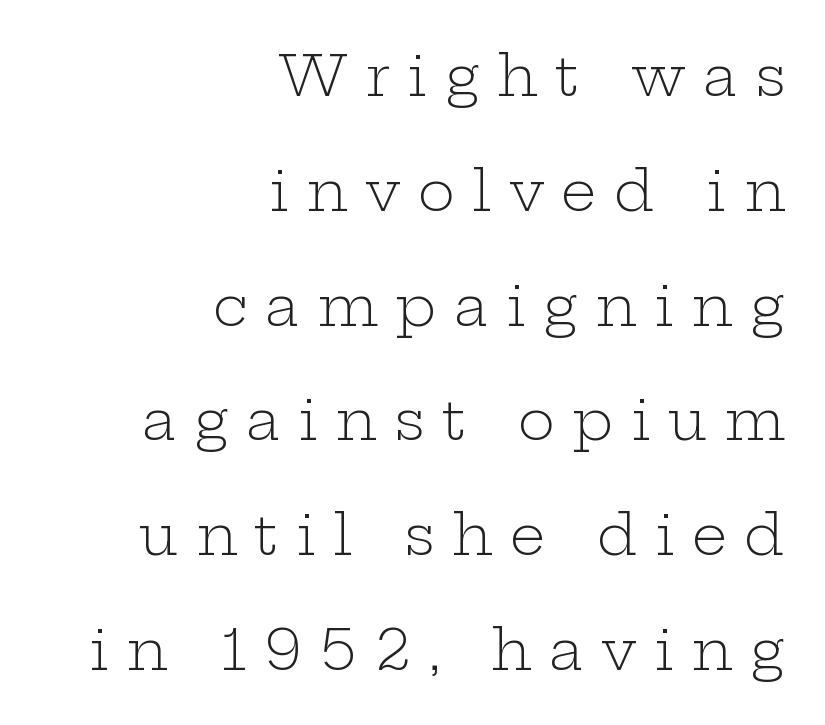
Weight class: somewhere from thin through regular. The baseline area is clear. Yep, those are serifs on the letters. Look at the tracking — it's clearly loosened, letters drifting apart.
